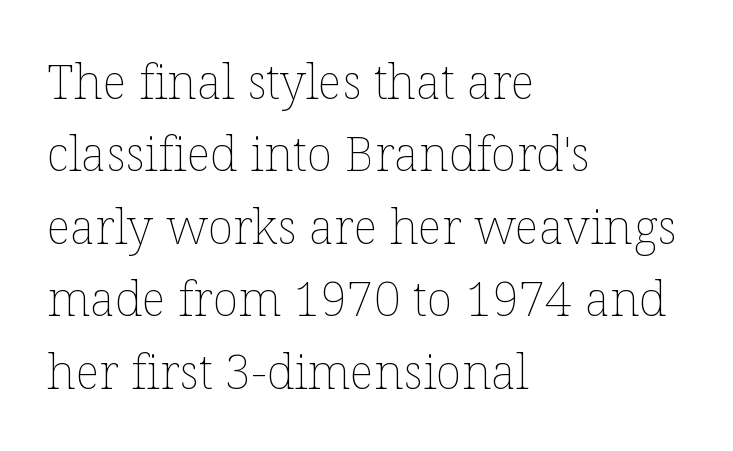
Q: Is the text bold? A: No.
Q: Is the text italic (slanted)? A: No, it is upright.
Q: Is the text underlined? A: No.
Q: How is the paragraph aligned? A: Left-aligned.
Q: Is the spacing between letters normal or unusually wide? A: Normal.
Q: Is the spacing between lines tight, normal or loose? A: Normal.
Q: Width (condensed, normal, or wide)? A: Normal.
Q: Stroke contrast? A: Low.
Q: x-height? A: Medium.
Q: Monospaced? A: No.
